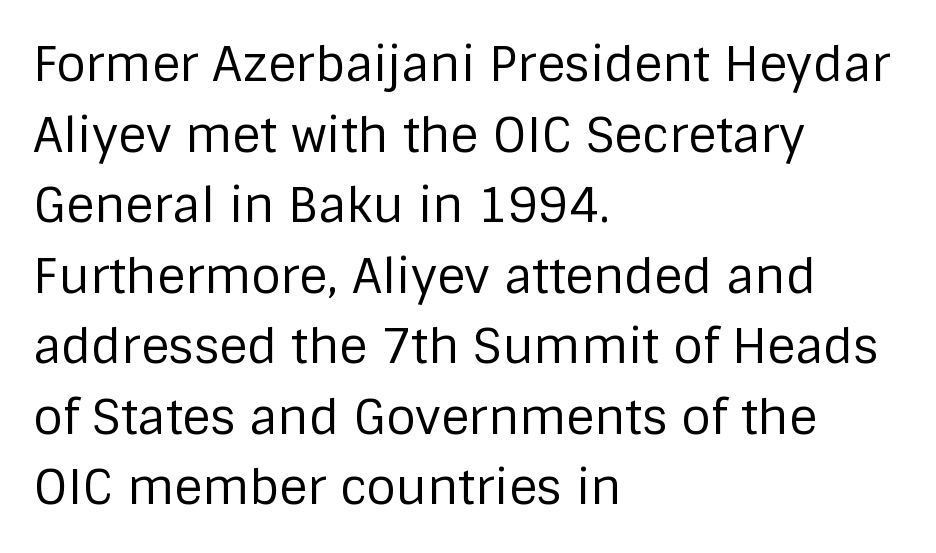
The image shows 48 px regular-weight sans-serif type, upright; set left-aligned, normal line spacing (1.47x), normal letter spacing, not underlined; low stroke contrast and a large x-height.
